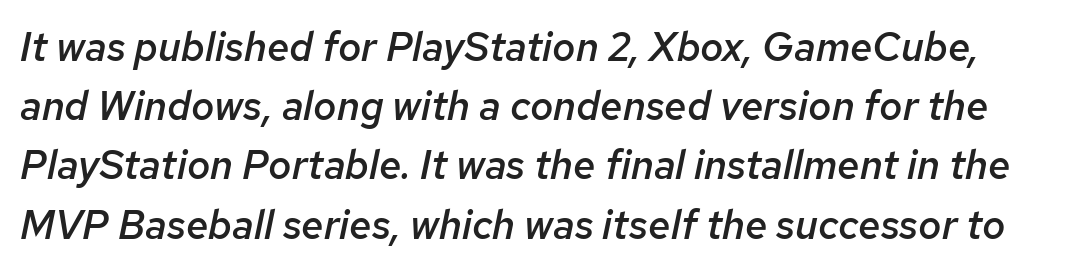
Q: Is the text bold? A: Semi-bold.
Q: Is the text italic (slanted)? A: Yes, it leans right by about 12 degrees.
Q: Is the text underlined? A: No.
Q: Is the spacing between letters normal or unusually wide? A: Normal.
Q: Is the spacing between lines tight, normal or loose? A: Normal.
Q: Width (condensed, normal, or wide)? A: Normal.
Q: Stroke contrast? A: Low.
Q: x-height? A: Medium.
Q: Monospaced? A: No.
